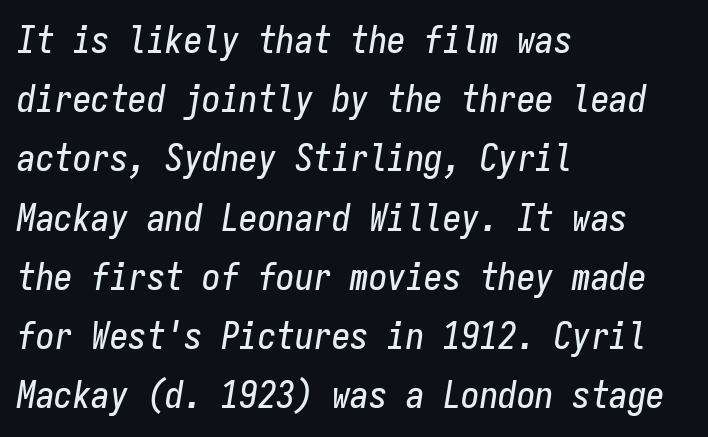
Each letter, wide or thin by design, is forced into the same width here. Compared with a centered layout, this one pins lines to the left instead. The baseline area is clear. Quick note: italic.
